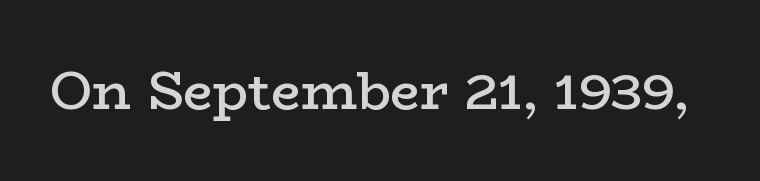
Q: Is the text bold? A: Semi-bold.
Q: Is the text italic (slanted)? A: No, it is upright.
Q: Is the typeface a serif or a sans-serif typeface? A: Serif.
Q: Is the text underlined? A: No.
Q: Is the spacing between letters normal or unusually wide? A: Normal.
Q: Width (condensed, normal, or wide)? A: Wide.
Q: Stroke contrast? A: Low.
Q: x-height? A: Medium.
Q: Monospaced? A: No.
